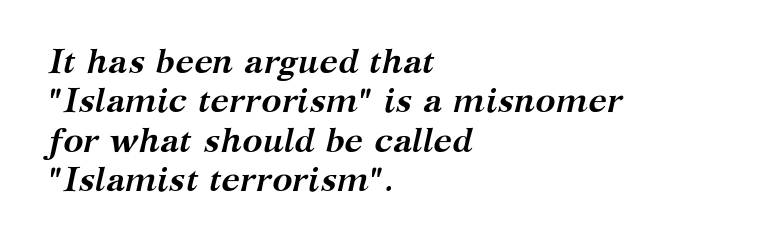
The letters carry serifs — small finishing strokes at the ends of their stems. Check under the words: just untouched page. The passage shown leans; its letterforms are oblique. Letter spacing: default. Visually the block forms a straight wall on the left and a jagged coastline on the right.
